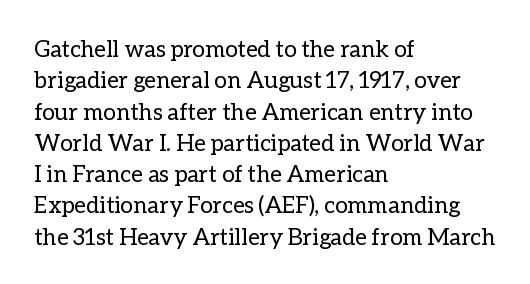
One glance says typical: line gaps are just what's usual. What stands out about the letter spacing? Nothing — it is the standard amount. This reads as an unemphasized weight, regular at the heaviest. The text block is weighted toward the left margin, trailing off unevenly rightward. Descender tails drop into unmarked territory. The specimen reads as upright at a glance.
